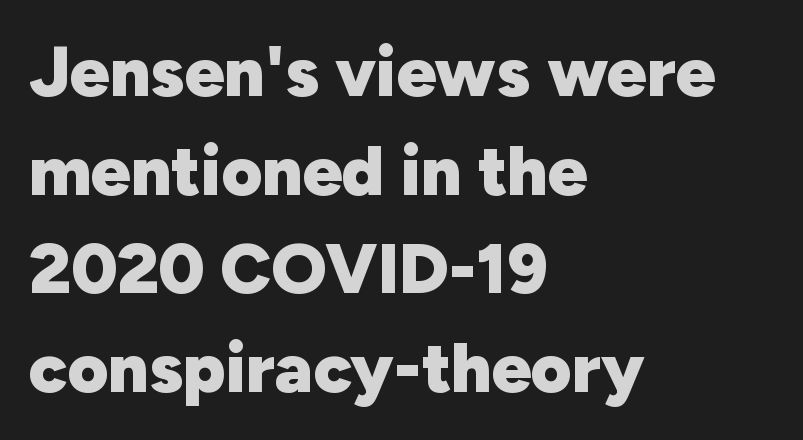
The rendering uses a moderate line-height, typical for paragraphs. The letters advance in unequal steps, a hallmark of proportional type. If you drew a line through each stem, it would be perfectly vertical. Where is the straight margin? On the left. What kind of face is this? One without serifs — a sans. Letter spacing: default.
